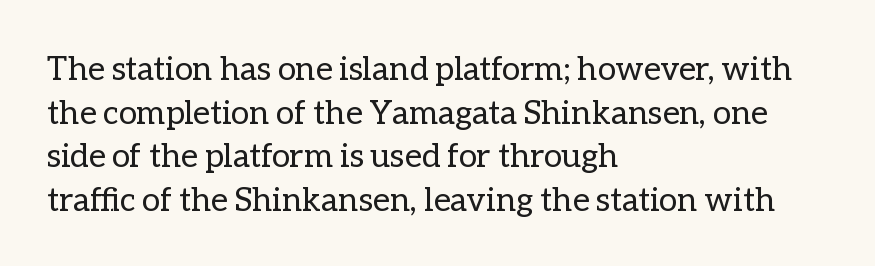
Q: Is the text bold? A: No.
Q: Is the text italic (slanted)? A: No, it is upright.
Q: Is the text underlined? A: No.
Q: How is the paragraph aligned? A: Left-aligned.
Q: Is the spacing between letters normal or unusually wide? A: Normal.
Q: Is the spacing between lines tight, normal or loose? A: Normal.
Q: Width (condensed, normal, or wide)? A: Normal.
Q: Stroke contrast? A: Low.
Q: x-height? A: Medium.
Q: Monospaced? A: No.
